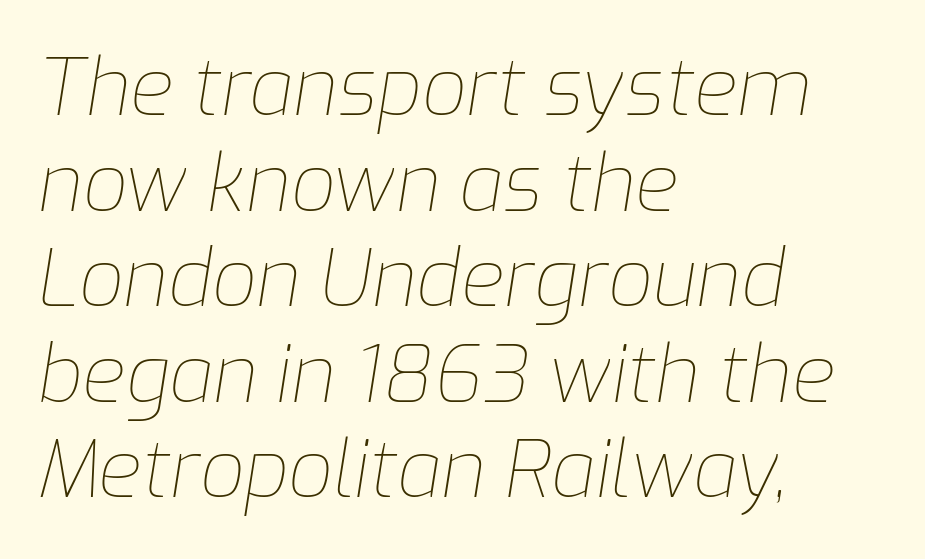
Q: Is the text bold? A: No.
Q: Is the text italic (slanted)? A: Yes, it leans right by about 9 degrees.
Q: Is the text underlined? A: No.
Q: How is the paragraph aligned? A: Left-aligned.
Q: Is the spacing between letters normal or unusually wide? A: Normal.
Q: Width (condensed, normal, or wide)? A: Normal.
Q: Stroke contrast? A: Low.
Q: x-height? A: Medium.
Q: Monospaced? A: No.
